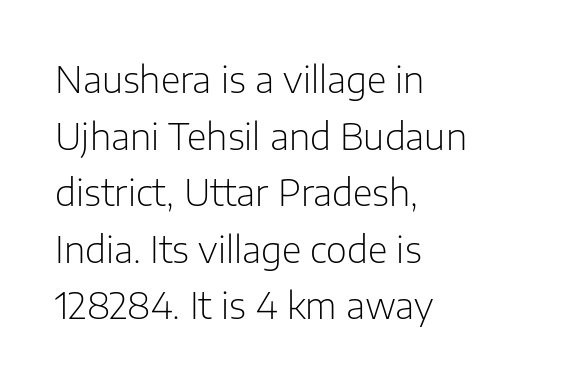
The image shows 36 px light sans-serif type, upright; set left-aligned, normal line spacing (1.57x), normal letter spacing, not underlined; low stroke contrast and a medium x-height.
